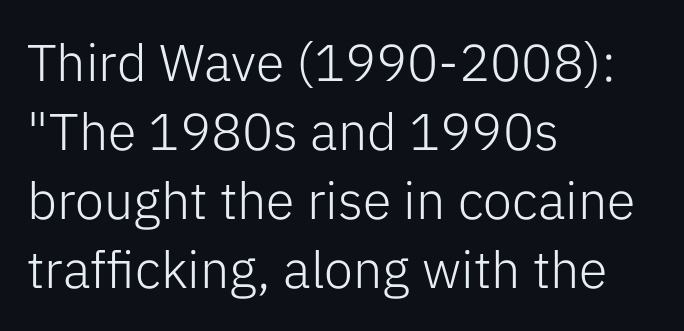
{"serif": "no", "italic": "no", "bold": "no", "weight": "light", "width": "normal", "stroke_contrast": "low", "x_height": "medium", "monospaced": "no", "underline": "no", "align": "left", "line_spacing": "normal", "line_spacing_ratio": 1.33, "letter_spacing": "normal", "letter_spacing_em": 0.0, "glyph_px": 52}
